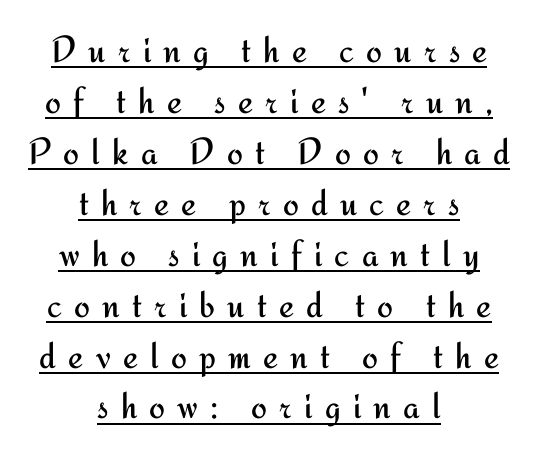
{"serif": "no", "italic": "no", "bold": "no", "weight": "regular", "width": "normal", "stroke_contrast": "medium", "x_height": "small", "monospaced": "no", "underline": "yes", "align": "center", "line_spacing": "normal", "line_spacing_ratio": 1.34, "letter_spacing": "wide", "letter_spacing_em": 0.32, "glyph_px": 38}
